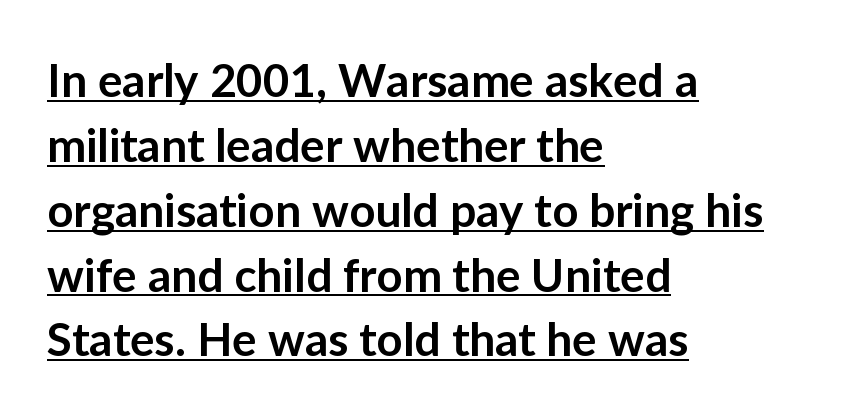
Typographic density is moderately raised because the face is semibold. This sample uses plain, unmodified letter spacing. Casual observation: everything's shoved over to the left. Notice how a bar underscores the lettering throughout.
